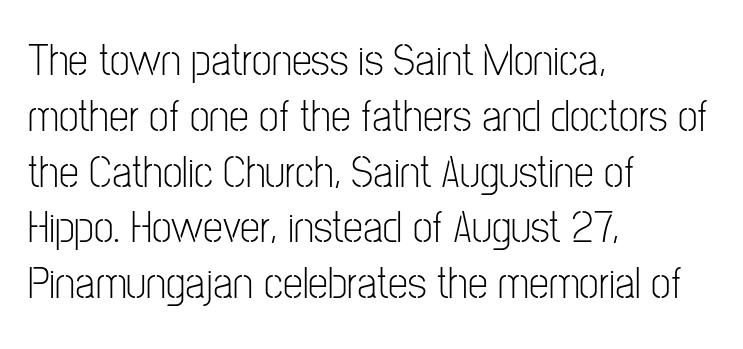
The image shows 45 px light, condensed sans-serif type, upright; set left-aligned, line spacing 1.24x, normal letter spacing, not underlined; low stroke contrast and a medium x-height.
